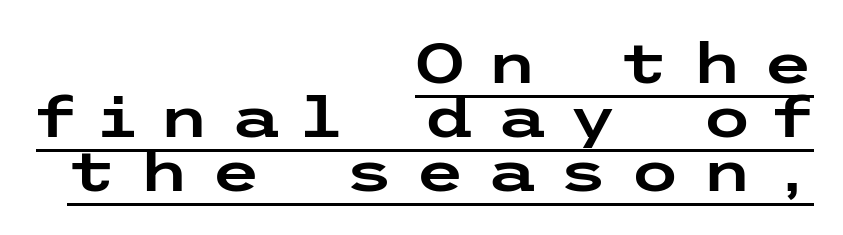
I'd call this a sans setting — the letters go barefoot. You can see a thin bar hugging the bottom of the glyphs. Line ends are locked; line starts wander. What stands out about the letter spacing? Its width — letters are far apart. Honestly, the rows look squashed on top of each other. This is roman type, the default non-slanted kind.
